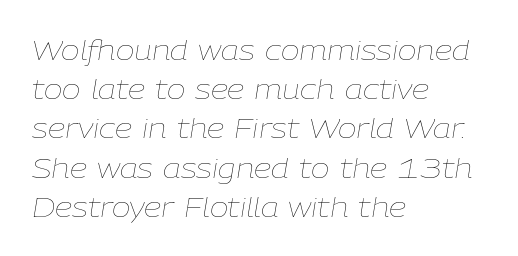
Q: Is the text bold? A: No.
Q: Is the text italic (slanted)? A: Yes, it leans right by about 9 degrees.
Q: Is the text underlined? A: No.
Q: How is the paragraph aligned? A: Left-aligned.
Q: Is the spacing between letters normal or unusually wide? A: Normal.
Q: Is the spacing between lines tight, normal or loose? A: Normal.
Q: Width (condensed, normal, or wide)? A: Normal.
Q: Stroke contrast? A: Low.
Q: x-height? A: Medium.
Q: Monospaced? A: No.
